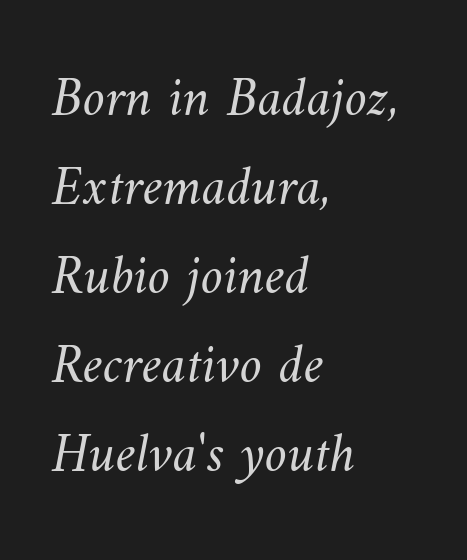
{"bold": "no", "weight": "light", "width": "normal", "stroke_contrast": "medium", "x_height": "small", "monospaced": "no", "underline": "no", "align": "left", "line_spacing": "normal", "line_spacing_ratio": 1.59, "letter_spacing": "normal", "letter_spacing_em": 0.0, "glyph_px": 56}
